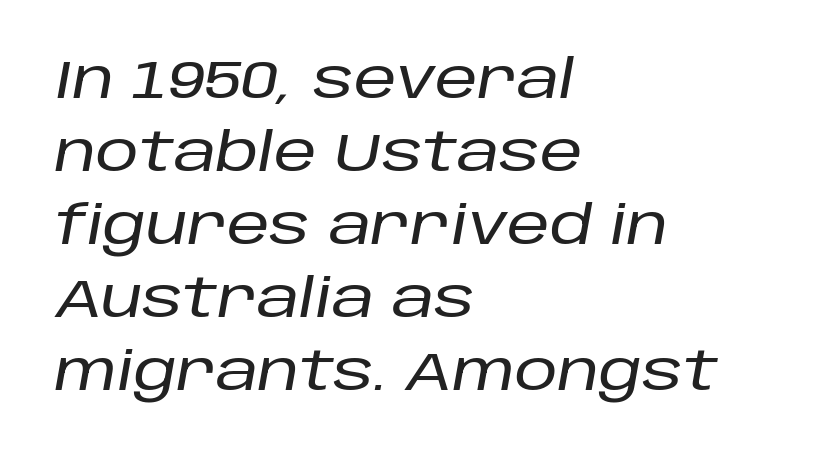
Q: Is the text italic (slanted)? A: Yes, it leans right by about 10 degrees.
Q: Is the text underlined? A: No.
Q: How is the paragraph aligned? A: Left-aligned.
Q: Is the spacing between letters normal or unusually wide? A: Normal.
Q: Is the spacing between lines tight, normal or loose? A: Normal.
Q: Width (condensed, normal, or wide)? A: Normal.
Q: Stroke contrast? A: Low.
Q: x-height? A: Large.
Q: Monospaced? A: No.
